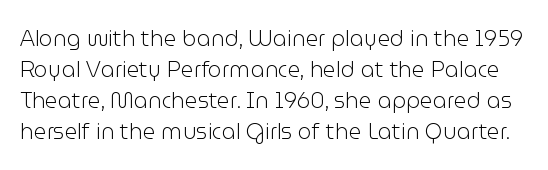
Q: Is the text bold? A: No.
Q: Is the text italic (slanted)? A: No, it is upright.
Q: Is the text underlined? A: No.
Q: Is the spacing between letters normal or unusually wide? A: Normal.
Q: Is the spacing between lines tight, normal or loose? A: Normal.
